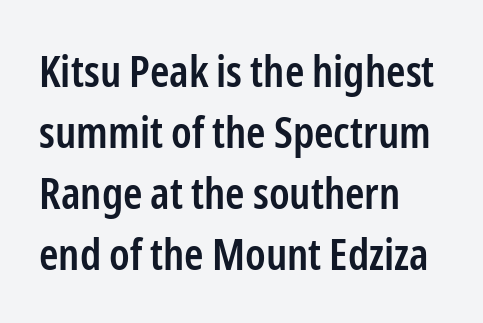
The image shows 44 px semibold, condensed sans-serif type, upright; set left-aligned, normal line spacing (1.39x), normal letter spacing, not underlined; low stroke contrast and a medium x-height.
